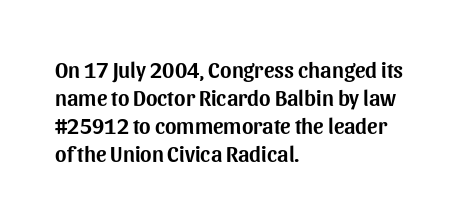
Q: Is the text italic (slanted)? A: No, it is upright.
Q: Is the text underlined? A: No.
Q: How is the paragraph aligned? A: Left-aligned.
Q: Is the spacing between letters normal or unusually wide? A: Normal.
Q: Is the spacing between lines tight, normal or loose? A: Normal.
